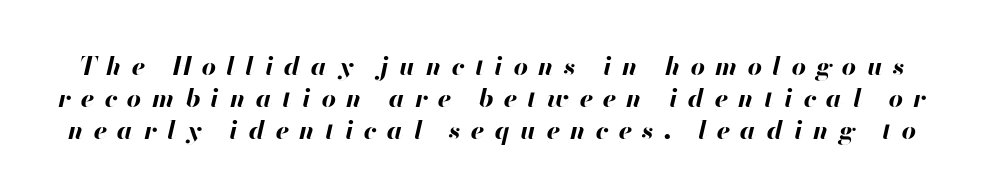
The horizontal fit of the characters is loose and conspicuously gappy. This sample keeps an unexceptional amount of space between lines. Honestly, there is no underline to notice here at all. The passage shown leans; its letterforms are oblique. You'd pick this weight for a headline — it's a proper bold.
